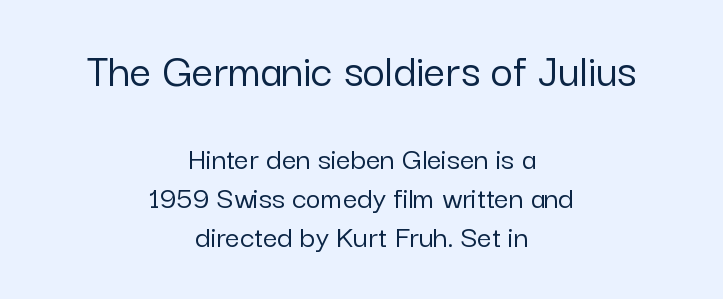
Here the designer chose a conventional face with non-uniform glyph widths. Italic? Not at all — the glyphs are vertical. The baseline area is clear. Observe the ordinary spacing: letters are neighbours, not strangers.
